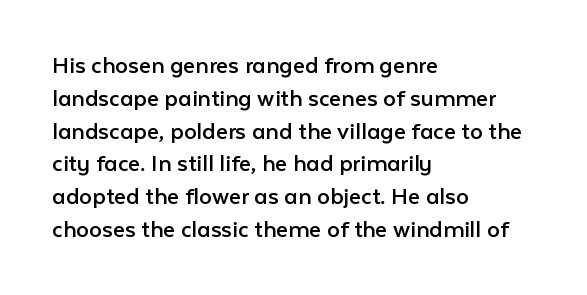
Check the space under the baseline: it is left empty. Posture: upright roman. Is the type heavy? It reads as light-to-regular instead. One-word summary of the alignment: left. The line-height multiplier appears to be the usual default.
